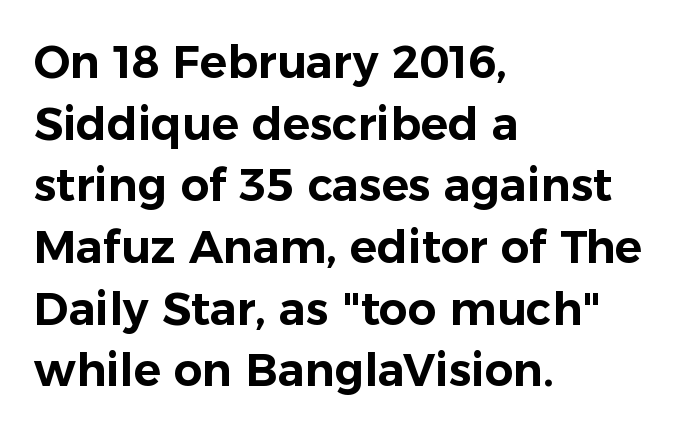
The image shows 45 px sans-serif type, upright; set left-aligned, normal line spacing (1.37x), normal letter spacing, not underlined; low stroke contrast and a medium x-height.
